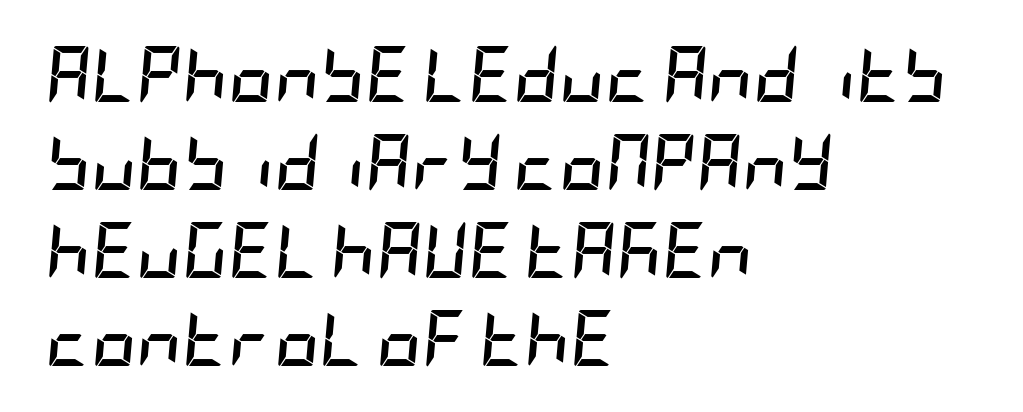
Q: Is the text bold? A: Yes.
Q: Is the text italic (slanted)? A: Yes, it leans right by about 5 degrees.
Q: Is the text underlined? A: No.
Q: How is the paragraph aligned? A: Left-aligned.
Q: Is the spacing between letters normal or unusually wide? A: Normal.
Q: Is the spacing between lines tight, normal or loose? A: Normal.
Q: Width (condensed, normal, or wide)? A: Condensed.
Q: Stroke contrast? A: Low.
Q: x-height? A: Large.
